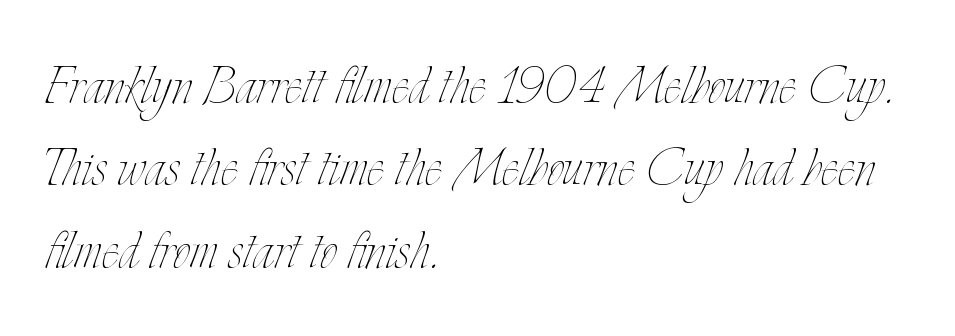
Q: Is the text bold? A: No.
Q: Is the text italic (slanted)? A: Yes.
Q: Is the text underlined? A: No.
Q: How is the paragraph aligned? A: Left-aligned.
Q: Is the spacing between letters normal or unusually wide? A: Normal.
Q: Width (condensed, normal, or wide)? A: Condensed.
Q: Stroke contrast? A: Low.
Q: x-height? A: Small.
Q: Monospaced? A: No.
